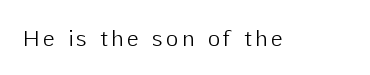
Nope, not italic — everything's standing straight. Weight: regular or lighter. This rendering features lettering with no underline.
